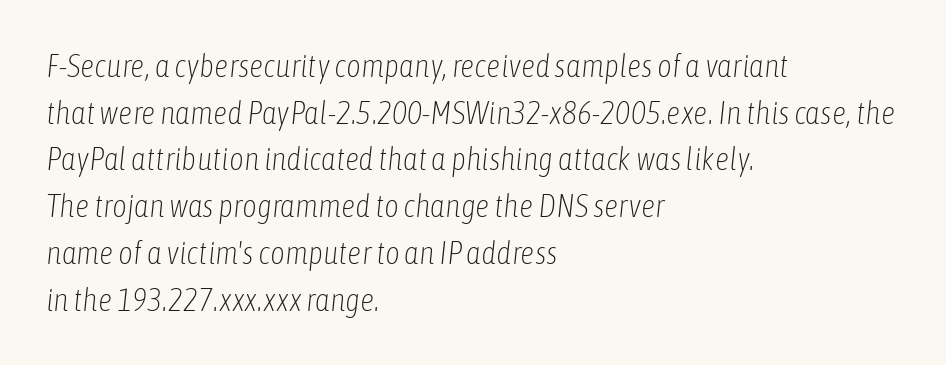
A typesetter would call this leading conventional body-copy spacing. Quick note: italic. The string is rendered with underlining switched off. These lines stack with their left ends in a neat column. The rendering keeps characters at their native spacing.
